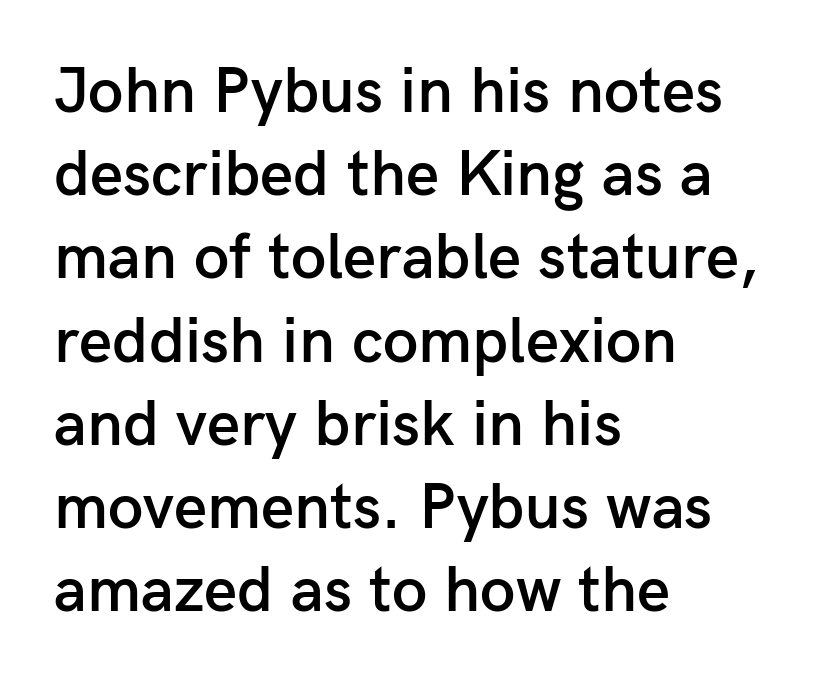
Q: Is the text bold? A: Semi-bold.
Q: Is the text italic (slanted)? A: No, it is upright.
Q: Is the typeface a serif or a sans-serif typeface? A: Sans-serif.
Q: Is the text underlined? A: No.
Q: How is the paragraph aligned? A: Left-aligned.
Q: Is the spacing between letters normal or unusually wide? A: Normal.
Q: Is the spacing between lines tight, normal or loose? A: Normal.
Q: Width (condensed, normal, or wide)? A: Normal.
Q: Stroke contrast? A: Low.
Q: x-height? A: Medium.
Q: Monospaced? A: No.
